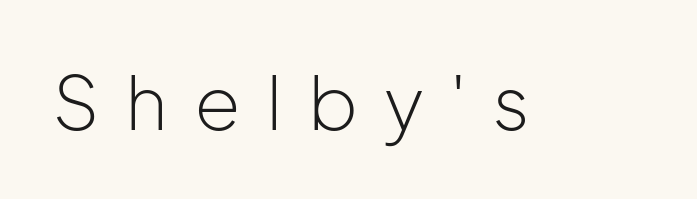
This sample has the flowing, uneven cadence of proportional lettering. You could only call the tracking loose — the letters float apart. Check under the words: just untouched page. Serif or sans? Sans — the stroke terminals are bare. The face looks like a standard text weight, possibly lighter.
